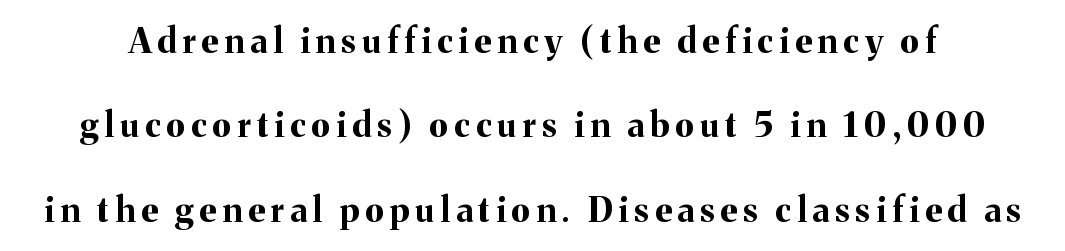
Words float on clear page, feet unadorned. This sample trades compactness for vertical openness between lines. Quick note: not italic, upright. This sample uses a serif face. Varying glyph widths throughout — classic text-font behaviour. Heavy, bold letterforms.
